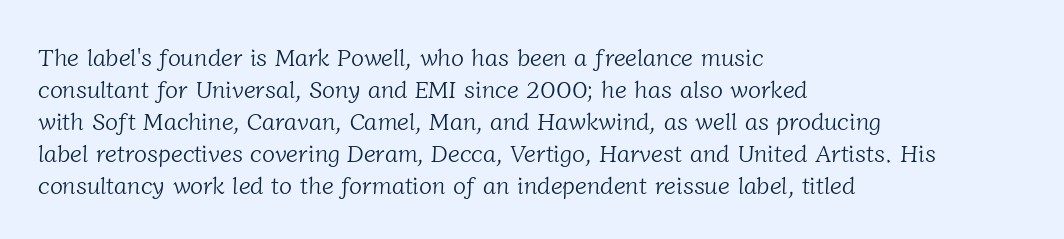
The image shows 24 px text type; set left-aligned, normal line spacing (1.33x), normal letter spacing, not underlined.
